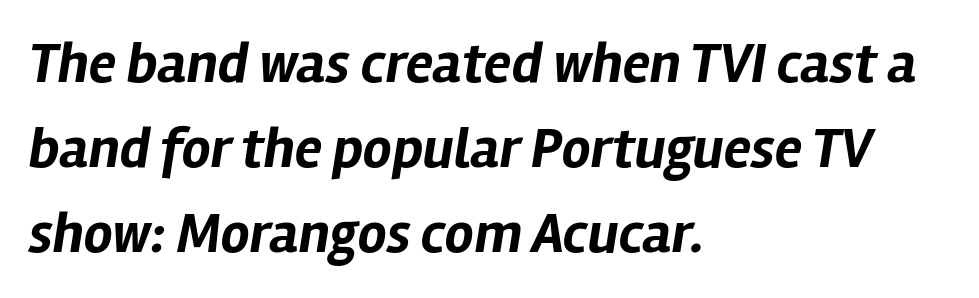
Characters follow at the spacing the type designer built in. Casual observation: everything's shoved over to the left. Normally led — the rows are evenly, conventionally spaced. Plain, unruled lines of type. I'd describe the lettering as bold — thick and assertive. The letters advance in unequal steps, a hallmark of proportional type.
